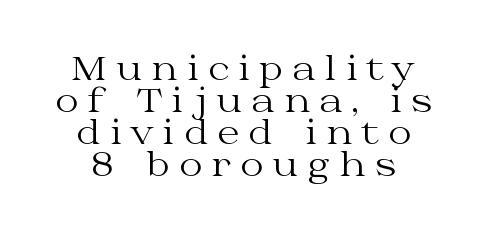
Q: Is the text bold? A: No.
Q: Is the text italic (slanted)? A: No, it is upright.
Q: Is the typeface a serif or a sans-serif typeface? A: Serif.
Q: Is the text underlined? A: No.
Q: Is the spacing between letters normal or unusually wide? A: Unusually wide.
Q: Is the spacing between lines tight, normal or loose? A: Tight.
Q: Width (condensed, normal, or wide)? A: Wide.
Q: Stroke contrast? A: Medium.
Q: x-height? A: Medium.
Q: Monospaced? A: No.
